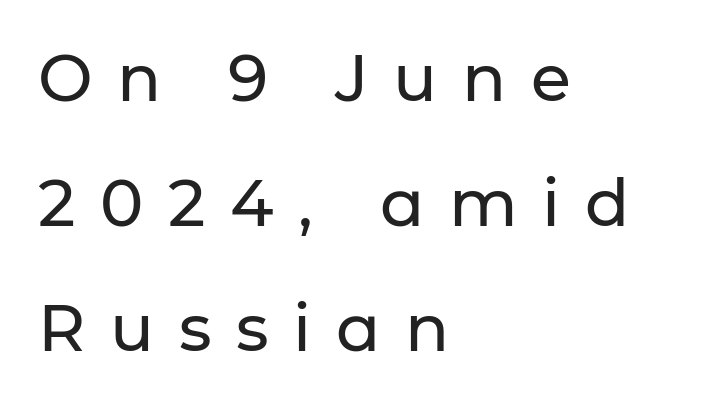
Q: Is the text italic (slanted)? A: No, it is upright.
Q: Is the typeface a serif or a sans-serif typeface? A: Sans-serif.
Q: Is the text underlined? A: No.
Q: How is the paragraph aligned? A: Left-aligned.
Q: Is the spacing between letters normal or unusually wide? A: Unusually wide.
Q: Is the spacing between lines tight, normal or loose? A: Loose.
Q: Width (condensed, normal, or wide)? A: Normal.
Q: Stroke contrast? A: Low.
Q: x-height? A: Medium.
Q: Monospaced? A: No.
